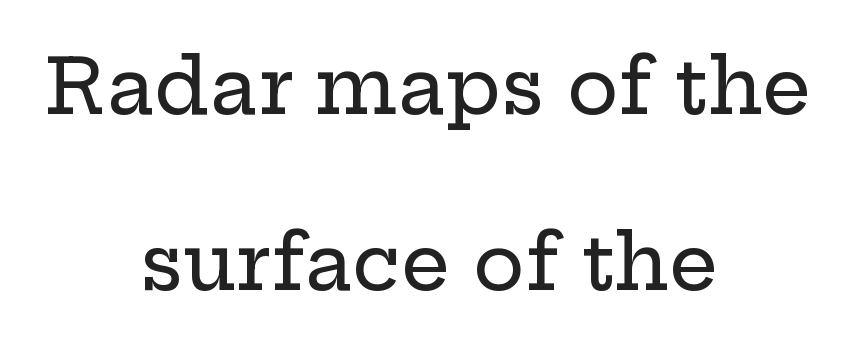
The image shows 77 px wide serif type, upright; set centered, loose line spacing (2.28x), normal letter spacing, not underlined; low stroke contrast and a medium x-height.
